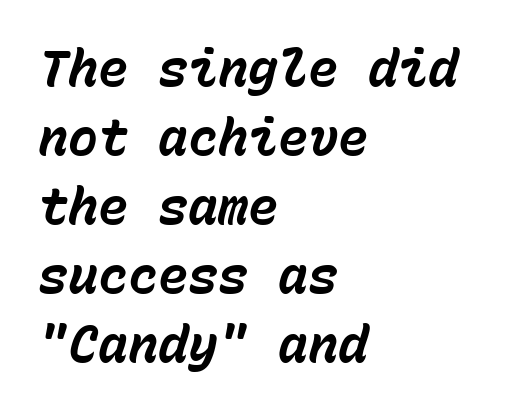
The whole block is typeset with a tilt. Think of a typewriter: that constant character pitch is what you see here. Look at the tracking — it's just the regular setting, nothing added. Interline gaps are of average width in this sample.
